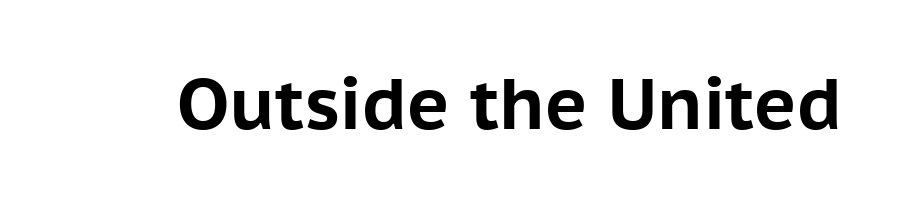
Q: Is the text bold? A: Yes.
Q: Is the text italic (slanted)? A: No, it is upright.
Q: Is the typeface a serif or a sans-serif typeface? A: Sans-serif.
Q: Is the text underlined? A: No.
Q: Is the spacing between letters normal or unusually wide? A: Normal.
Q: Width (condensed, normal, or wide)? A: Normal.
Q: Stroke contrast? A: Low.
Q: x-height? A: Medium.
Q: Monospaced? A: No.
